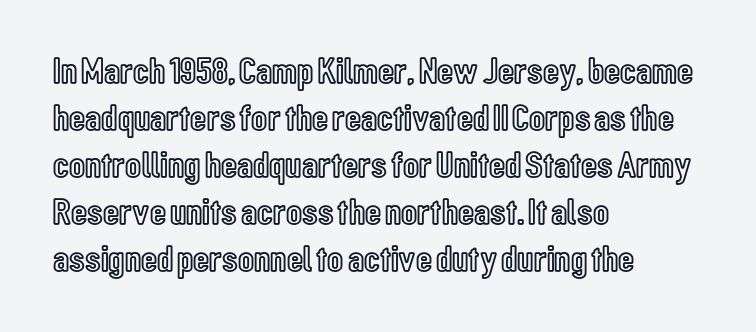
{"italic": "no", "width": "condensed", "x_height": "medium", "monospaced": "no", "underline": "no", "align": "left", "line_spacing": "normal", "line_spacing_ratio": 1.27, "letter_spacing": "normal", "letter_spacing_em": 0.0, "glyph_px": 37}
